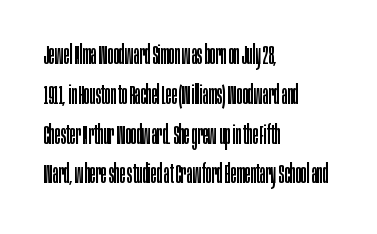
{"italic": "no", "bold": "no", "underline": "no", "align": "left", "line_spacing": "normal", "line_spacing_ratio": 1.53, "letter_spacing": "normal", "letter_spacing_em": 0.0, "glyph_px": 26}
